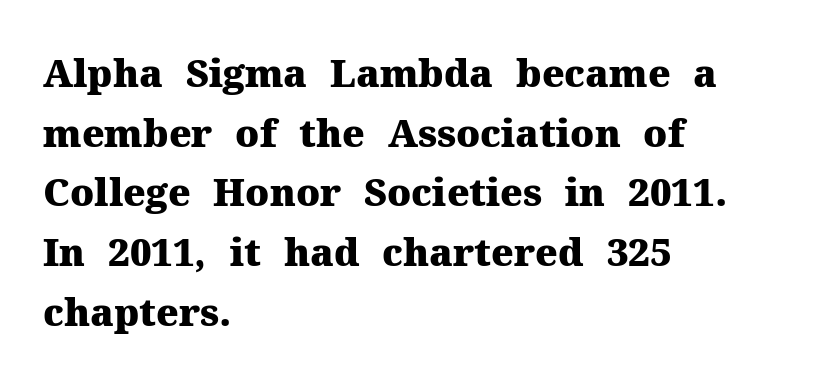
{"serif": "yes", "italic": "no", "bold": "yes", "weight": "heavy", "width": "normal", "stroke_contrast": "medium", "x_height": "medium", "monospaced": "no", "underline": "no", "align": "left", "line_spacing": "normal", "line_spacing_ratio": 1.57, "letter_spacing": "normal", "letter_spacing_em": 0.0, "glyph_px": 38}
